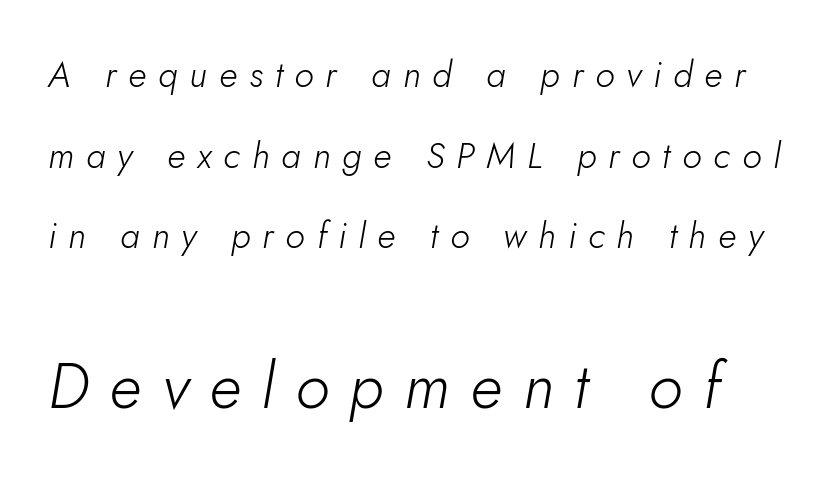
Q: Is the text bold? A: No.
Q: Is the text italic (slanted)? A: Yes, it leans right by about 10 degrees.
Q: Is the text underlined? A: No.
Q: Is the spacing between letters normal or unusually wide? A: Unusually wide.
Q: Is the spacing between lines tight, normal or loose? A: Loose.
Q: Which block of text is set in a larger size, the first (top) or the second (bottom)? A: The second (bottom) one.
Q: Width (condensed, normal, or wide)? A: Normal.
Q: Stroke contrast? A: Low.
Q: x-height? A: Small.
Q: Monospaced? A: No.
